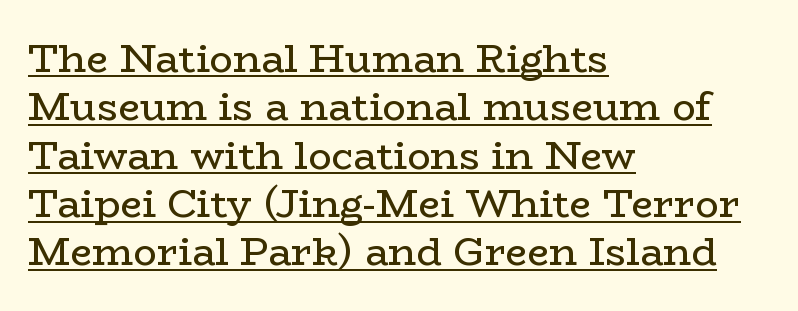
{"serif": "yes", "italic": "no", "bold": "no", "weight": "regular", "width": "wide", "stroke_contrast": "low", "x_height": "medium", "monospaced": "no", "underline": "yes", "align": "left", "line_spacing_ratio": 1.24, "letter_spacing": "normal", "letter_spacing_em": 0.0, "glyph_px": 39}
